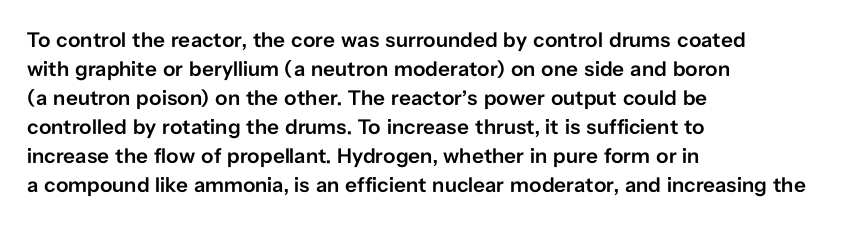
These lines keep a tight, regular rhythm from letter to letter. If you drew a ruler down the left edge, every line would touch it. Compared with an ordinary text face, these strokes are moderately heavier — a semibold. Whoever set this chose a conventional vertical rhythm. The glyphs are unaccompanied by any horizontal stroke below them.
